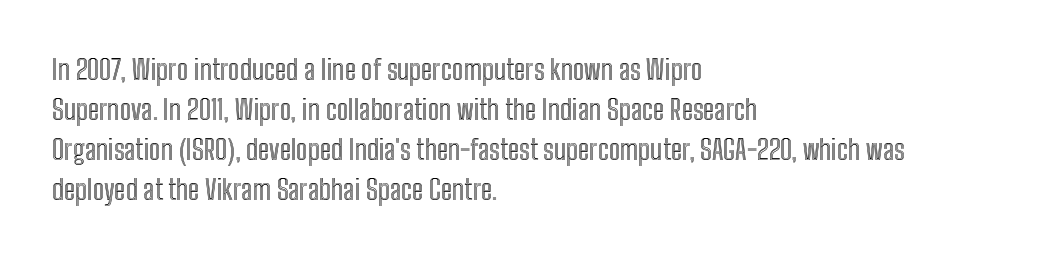
Look at the tracking — it's just the regular setting, nothing added. The area under the type is left untouched. Compared with a centered layout, this one pins lines to the left instead. One glance says typical: line gaps are just what's usual. You could not count columns in this text — the font is proportionally spaced. The lettering holds an erect, upright posture throughout.
